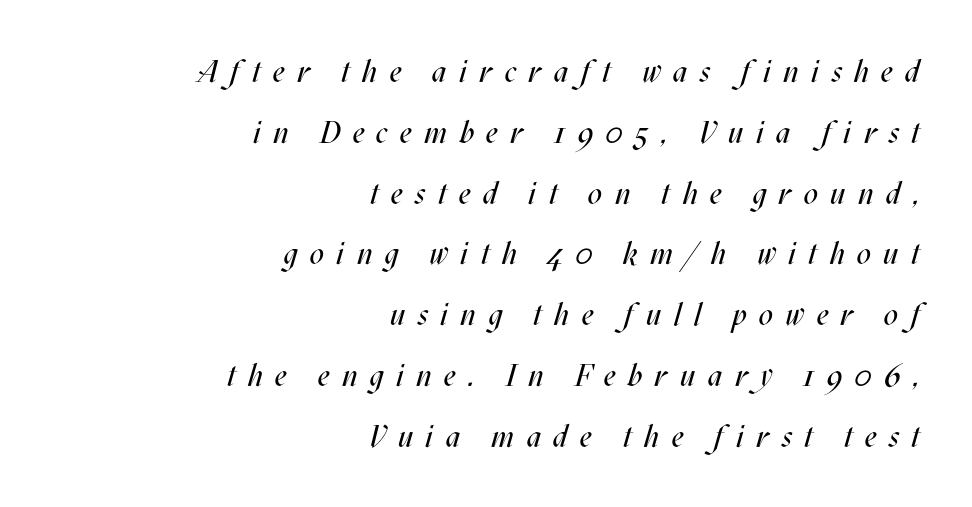
Decoration check: the copy has no underline. Stem width sits at or under what a default text font uses. Students, note that the glyphs here are deliberately spaced far apart. This sample has the flowing, uneven cadence of proportional lettering. Baseline-to-baseline distance is far greater than the letter height.
